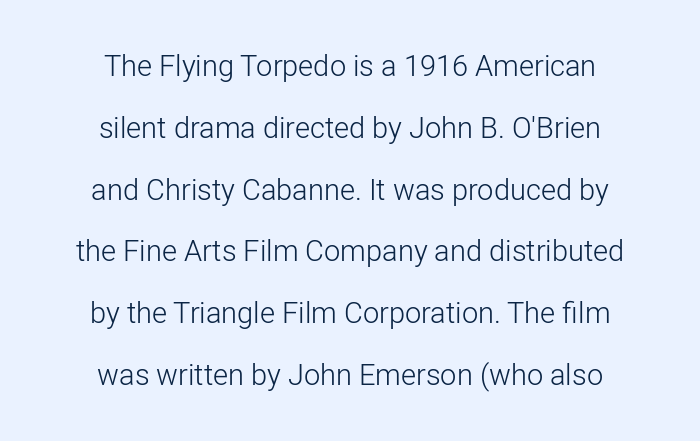
The image shows 29 px light sans-serif type, upright; set centered, loose line spacing (2.13x), normal letter spacing, not underlined; low stroke contrast and a medium x-height.
